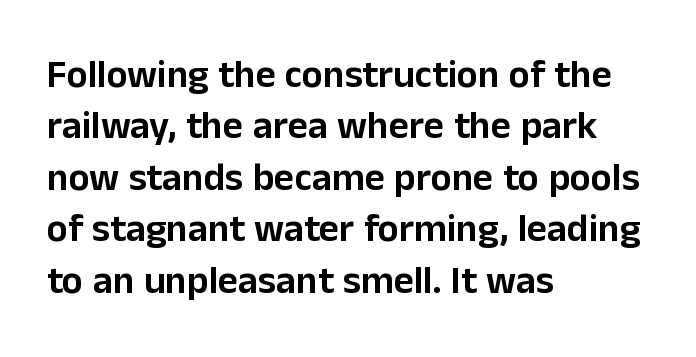
Classification — sans serif. Tracking here is standard; glyphs follow each other at the usual distance. The ragged edge is on the right, which tells us the setting is flush left. Check the space under the baseline: it is left empty.
